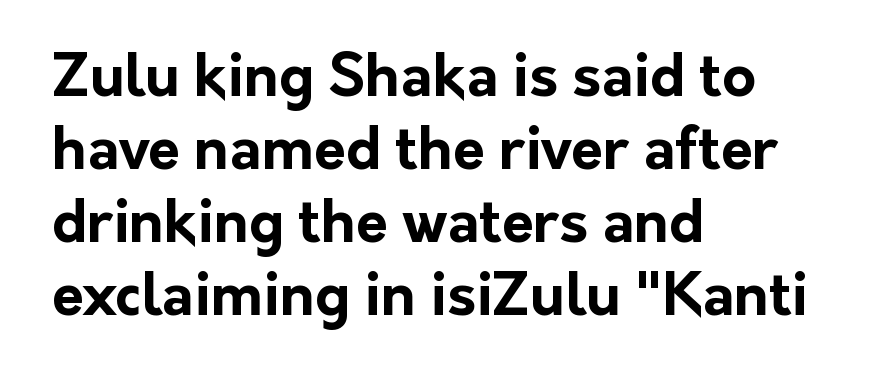
{"serif": "no", "italic": "no", "bold": "yes", "weight": "bold", "width": "normal", "stroke_contrast": "low", "x_height": "medium", "monospaced": "no", "underline": "no", "align": "left", "line_spacing": "normal", "line_spacing_ratio": 1.26, "letter_spacing": "normal", "letter_spacing_em": 0.0, "glyph_px": 58}
